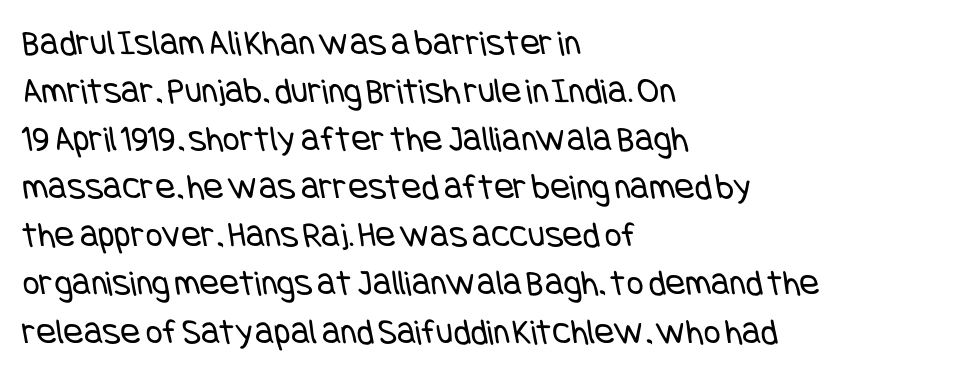
{"serif": "no", "bold": "no", "weight": "regular", "width": "condensed", "stroke_contrast": "low", "x_height": "large", "underline": "no", "align": "left", "line_spacing": "normal", "line_spacing_ratio": 1.3, "letter_spacing": "normal", "letter_spacing_em": 0.0, "glyph_px": 37}
